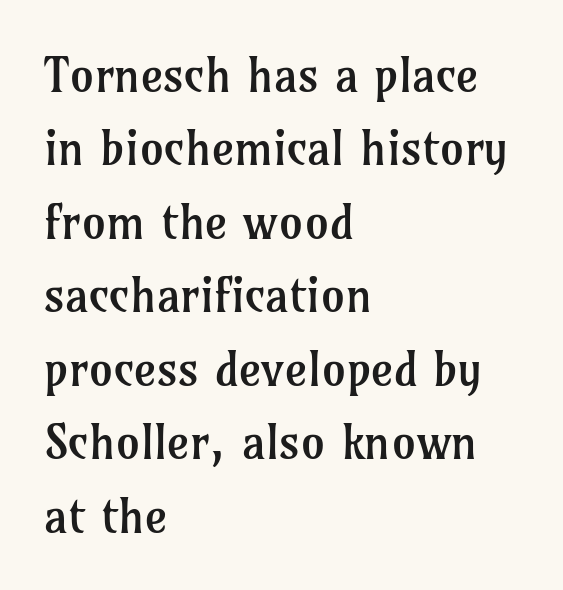
{"serif": "yes", "italic": "no", "bold": "no", "weight": "regular", "width": "normal", "stroke_contrast": "low", "x_height": "medium", "monospaced": "no", "underline": "no", "align": "left", "line_spacing": "normal", "line_spacing_ratio": 1.53, "letter_spacing": "normal", "letter_spacing_em": 0.0, "glyph_px": 48}
